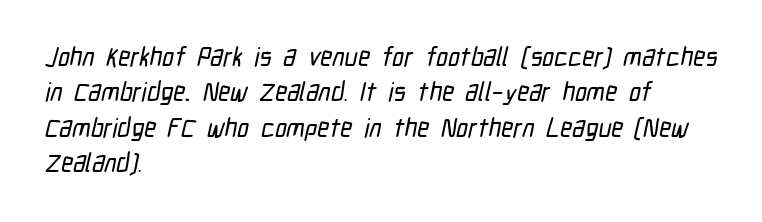
The image shows 26 px text type; set left-aligned, normal line spacing (1.36x), normal letter spacing, not underlined.
